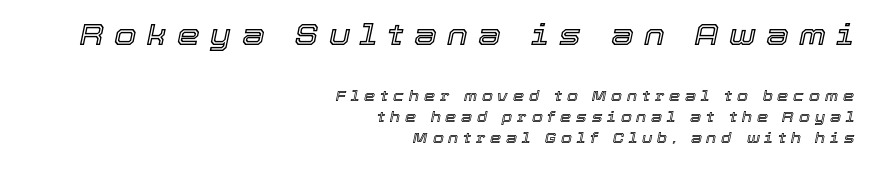
The image shows 29 px text type, italic (leaning right); set right-aligned, normal line spacing (1.5x), unusually wide letter spacing (+0.35 em), not underlined; the first (top) block is 2.07x larger; a medium x-height.
